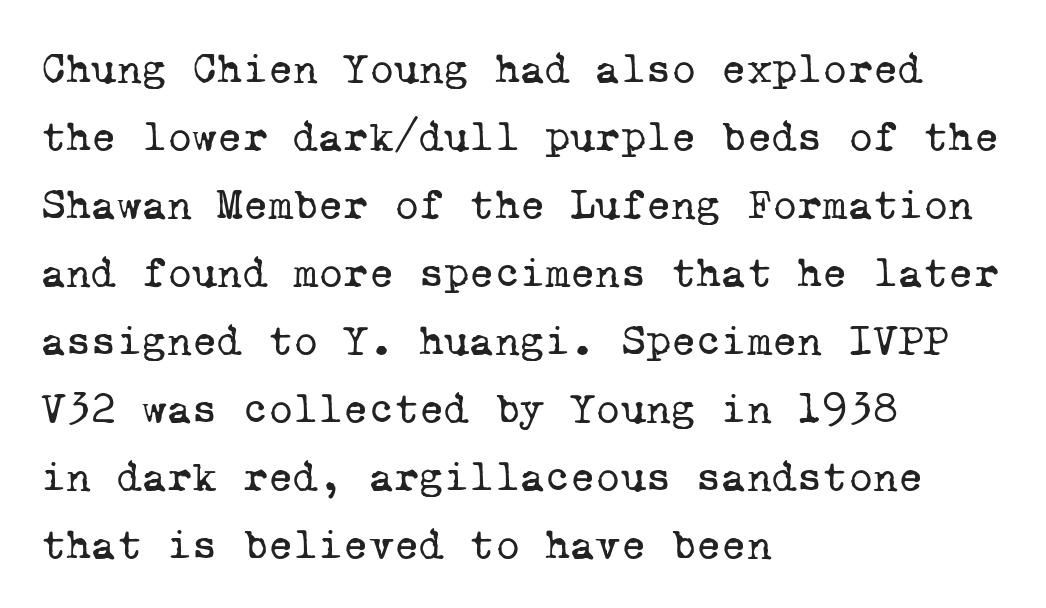
Students, note that the glyphs here touch the page at normal intervals. The letters march in equal steps, a hallmark of fixed-pitch type. The designer left line spacing at the default. Old-style or modern, the face here clearly has serifs.
